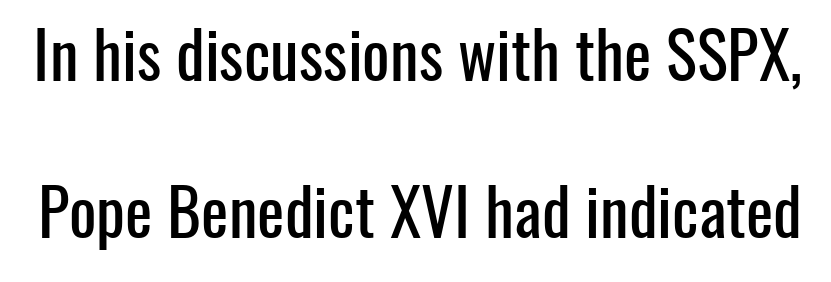
{"serif": "no", "italic": "no", "width": "condensed", "stroke_contrast": "low", "x_height": "medium", "monospaced": "no", "underline": "no", "line_spacing": "loose", "line_spacing_ratio": 2.42, "letter_spacing": "normal", "letter_spacing_em": 0.0, "glyph_px": 65}
